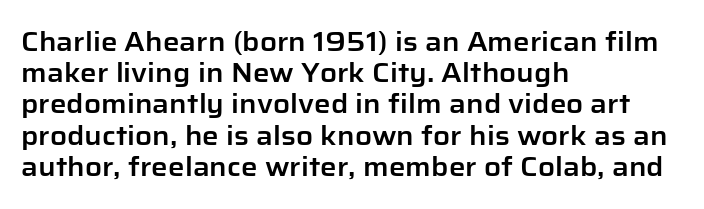
Q: Is the text italic (slanted)? A: No, it is upright.
Q: Is the text underlined? A: No.
Q: How is the paragraph aligned? A: Left-aligned.
Q: Is the spacing between letters normal or unusually wide? A: Normal.
